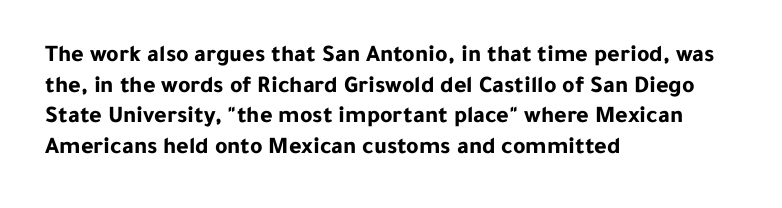
Q: Is the text bold? A: Yes.
Q: Is the text italic (slanted)? A: No, it is upright.
Q: Is the text underlined? A: No.
Q: How is the paragraph aligned? A: Left-aligned.
Q: Is the spacing between letters normal or unusually wide? A: Normal.
Q: Is the spacing between lines tight, normal or loose? A: Normal.
